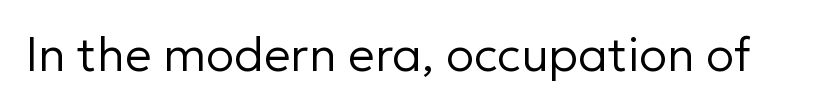
The image shows 47 px regular-weight sans-serif type, upright; set normal letter spacing, not underlined; low stroke contrast and a medium x-height.
